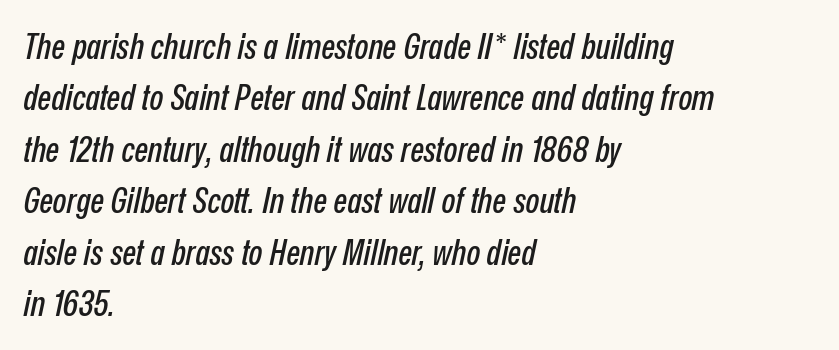
{"italic": "yes", "lean": "right", "slant_degrees": 12, "width": "condensed", "stroke_contrast": "low", "x_height": "medium", "monospaced": "no", "underline": "no", "align": "left", "line_spacing": "normal", "line_spacing_ratio": 1.43, "letter_spacing": "normal", "letter_spacing_em": 0.0, "glyph_px": 36}
